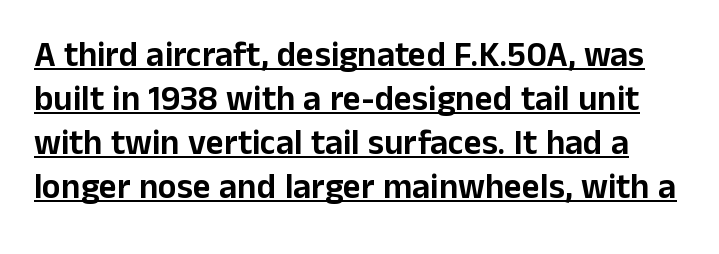
Vertical strokes here are truly vertical. Underline: present. Vertical spacing — default. Does extra space separate the letters? No, they use regular spacing.
